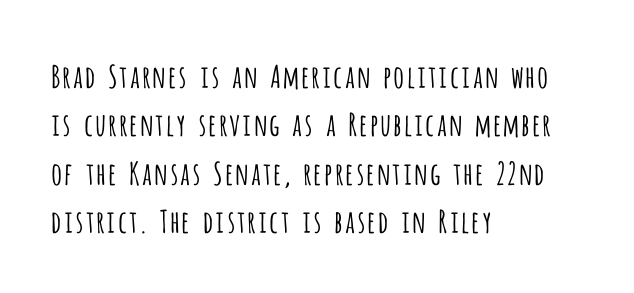
The gap between lines stays unmarked. This block has exactly the height ordinary leading produces. Is the letter spacing exaggerated? No — it looks like the ordinary default. The letters carry no serifs — their stems end cleanly without finishing strokes. Vertical strokes here are truly vertical.
